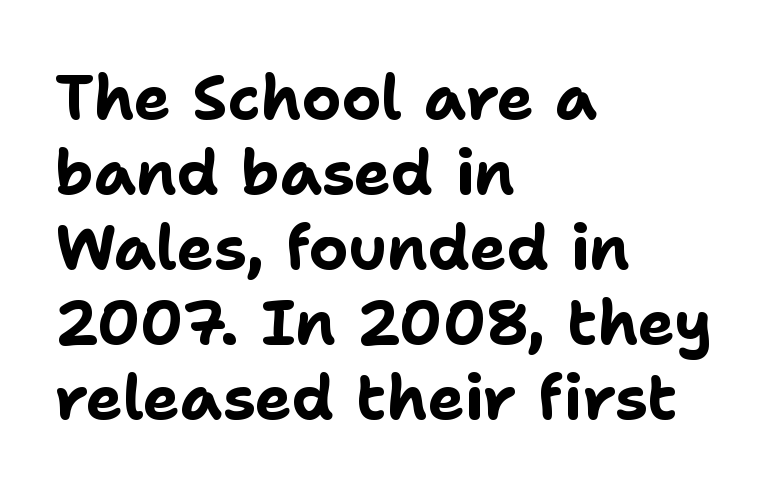
Q: Is the text bold? A: Yes.
Q: Is the text italic (slanted)? A: No, it is upright.
Q: Is the typeface a serif or a sans-serif typeface? A: Sans-serif.
Q: Is the text underlined? A: No.
Q: How is the paragraph aligned? A: Left-aligned.
Q: Is the spacing between letters normal or unusually wide? A: Normal.
Q: Width (condensed, normal, or wide)? A: Normal.
Q: Stroke contrast? A: Low.
Q: x-height? A: Medium.
Q: Monospaced? A: No.
